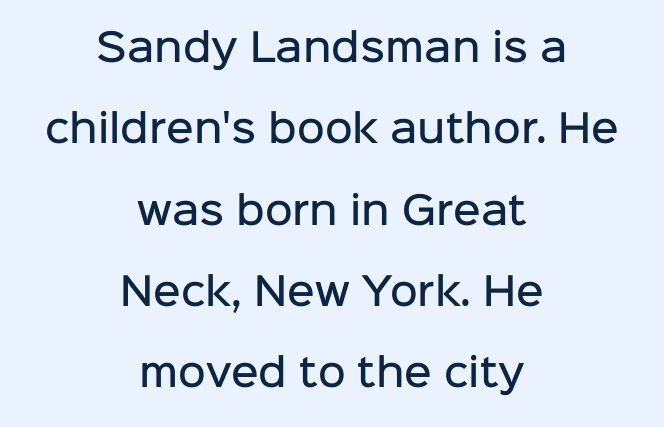
Q: Is the text bold? A: Semi-bold.
Q: Is the text italic (slanted)? A: No, it is upright.
Q: Is the typeface a serif or a sans-serif typeface? A: Sans-serif.
Q: Is the text underlined? A: No.
Q: How is the paragraph aligned? A: Centered.
Q: Is the spacing between letters normal or unusually wide? A: Normal.
Q: Is the spacing between lines tight, normal or loose? A: Loose.
Q: Width (condensed, normal, or wide)? A: Normal.
Q: Stroke contrast? A: Low.
Q: x-height? A: Medium.
Q: Monospaced? A: No.
